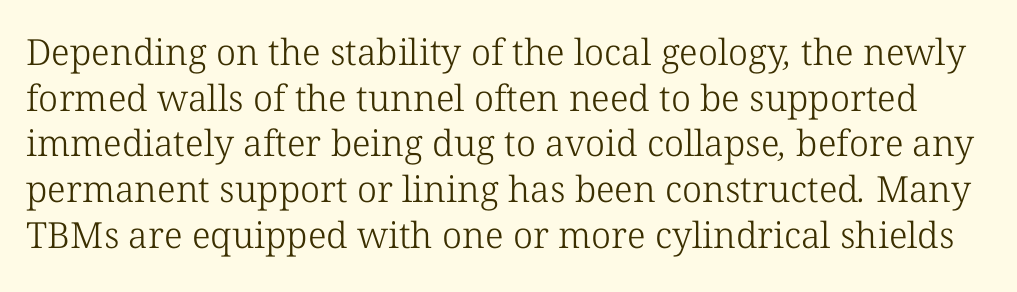
Q: Is the text bold? A: No.
Q: Is the typeface a serif or a sans-serif typeface? A: Serif.
Q: Is the text underlined? A: No.
Q: Is the spacing between letters normal or unusually wide? A: Normal.
Q: Is the spacing between lines tight, normal or loose? A: Normal.
Q: Width (condensed, normal, or wide)? A: Normal.
Q: Stroke contrast? A: Low.
Q: x-height? A: Medium.
Q: Monospaced? A: No.
